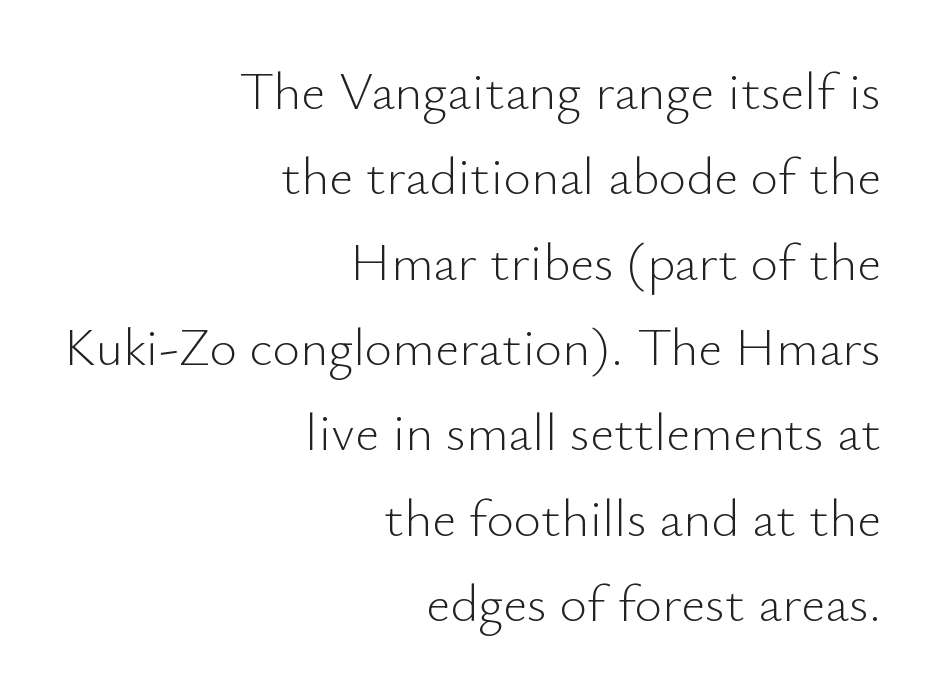
{"serif": "no", "italic": "no", "bold": "no", "weight": "light", "width": "normal", "stroke_contrast": "low", "x_height": "small", "monospaced": "no", "underline": "no", "align": "right", "line_spacing": "normal", "line_spacing_ratio": 1.61, "letter_spacing": "normal", "letter_spacing_em": 0.0, "glyph_px": 53}
